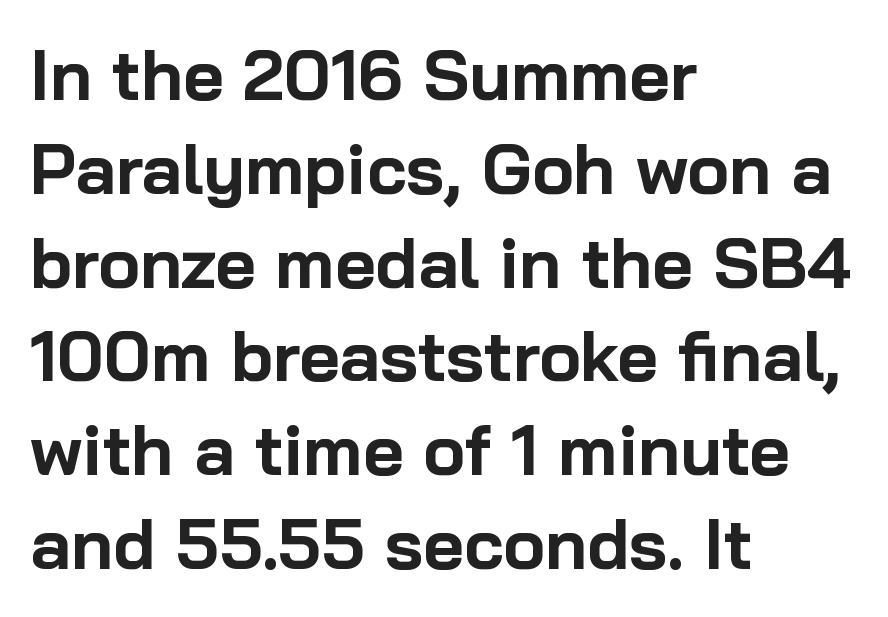
A normal amount of white space separates one row of letters from the next. Is there any slant? The stems are plumb. Is this a fixed-width face? No — the glyphs have proportional, varying widths. The text block is weighted toward the left margin, trailing off unevenly rightward.
